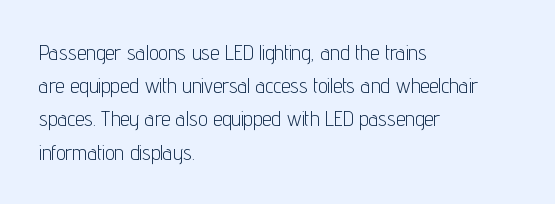
The image shows 21 px text type, upright; set left-aligned, normal line spacing (1.58x), normal letter spacing, not underlined.
